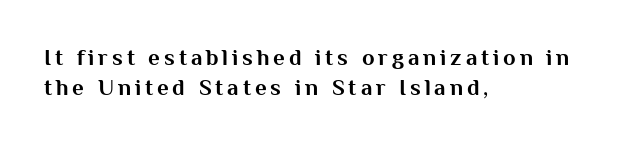
The rendering uses a moderate line-height, typical for paragraphs. These lines are set flush left with a ragged right edge. Pretty heavy lettering here — definitely bold. The foot of each line stays bare and open. The lettering stays uniformly vertical, giving the passage a roman look.
